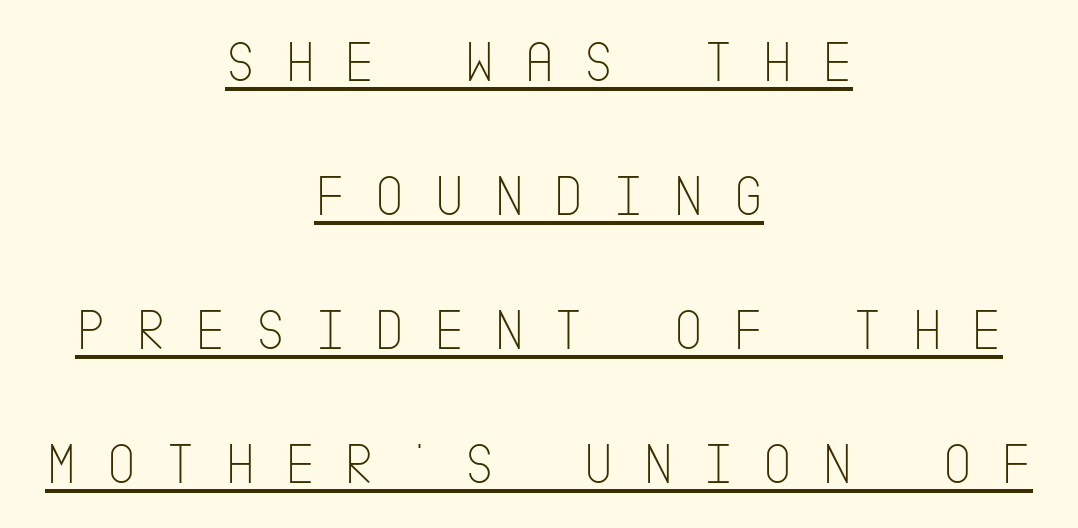
Q: Is the text bold? A: No.
Q: Is the text italic (slanted)? A: No, it is upright.
Q: Is the typeface a serif or a sans-serif typeface? A: Sans-serif.
Q: Is the text underlined? A: Yes.
Q: How is the paragraph aligned? A: Centered.
Q: Is the spacing between letters normal or unusually wide? A: Unusually wide.
Q: Is the spacing between lines tight, normal or loose? A: Loose.
Q: Width (condensed, normal, or wide)? A: Condensed.
Q: Stroke contrast? A: Low.
Q: x-height? A: Large.
